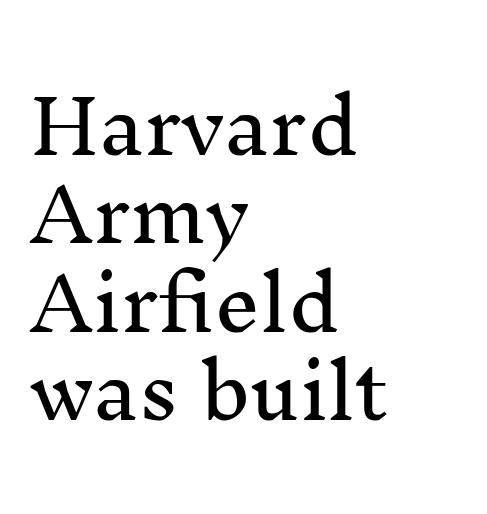
The image shows 73 px serif type, upright; set left-aligned, line spacing 1.21x, normal letter spacing, not underlined; medium stroke contrast and a medium x-height.
